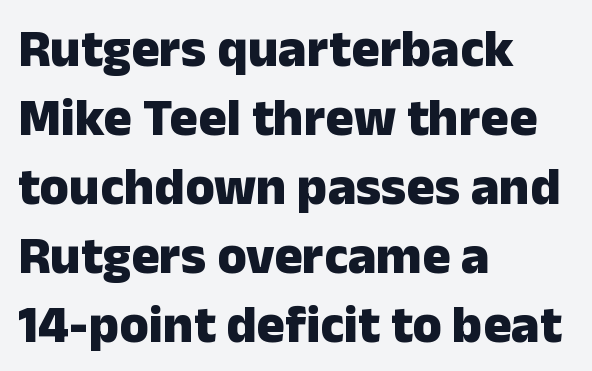
{"serif": "no", "italic": "no", "bold": "yes", "weight": "heavy", "width": "normal", "stroke_contrast": "low", "x_height": "medium", "monospaced": "no", "underline": "no", "align": "left", "line_spacing": "normal", "line_spacing_ratio": 1.3, "letter_spacing": "normal", "letter_spacing_em": 0.0, "glyph_px": 53}
